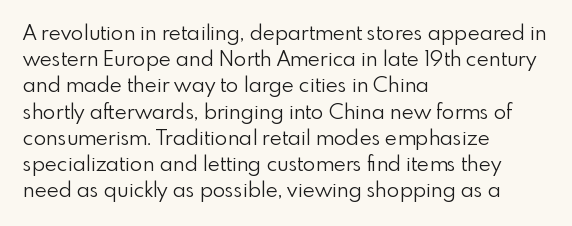
Does extra space separate the letters? No, they use regular spacing. Layout note: lines flush left. The area under the type is left untouched. This reads as an unemphasized weight, regular at the heaviest. This is roman type, the default non-slanted kind. Vertical spacing — default.
